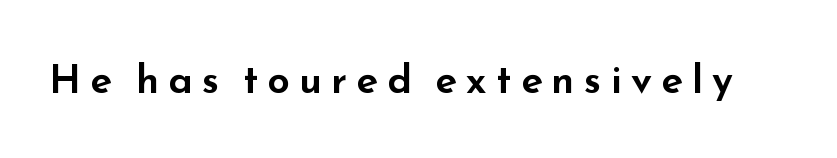
Q: Is the text italic (slanted)? A: No, it is upright.
Q: Is the typeface a serif or a sans-serif typeface? A: Sans-serif.
Q: Is the text underlined? A: No.
Q: Is the spacing between letters normal or unusually wide? A: Unusually wide.
Q: Width (condensed, normal, or wide)? A: Wide.
Q: Stroke contrast? A: Low.
Q: x-height? A: Small.
Q: Monospaced? A: No.
